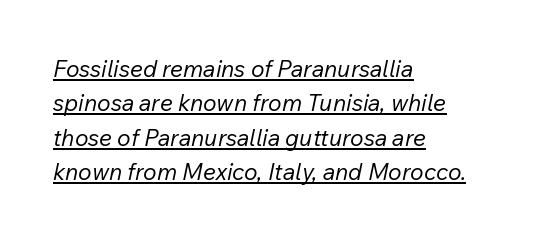
Caption: face not bold, strokes unweighted. This sample carries an underscore along the baseline area. This rendering leaves character spacing at its baseline value. Students, observe: this is what conventionally led text looks like. Every row of glyphs begins at an identical x-position on the left. The face used here has a pronounced slope to its letters.
